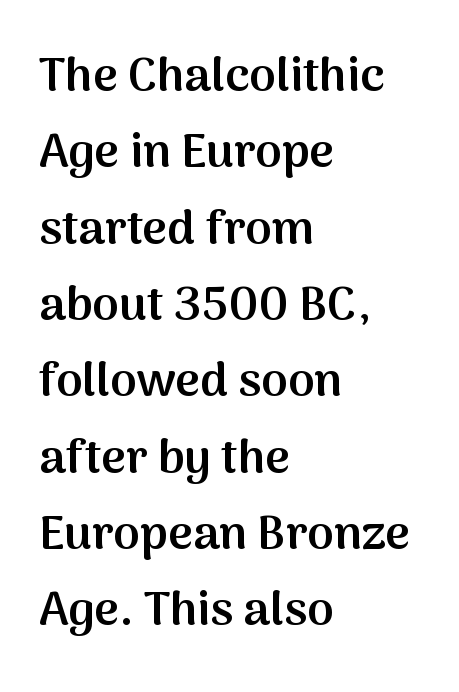
Looks like regular typesetting: each glyph gets only the width it needs. Leading: standard. Style check: upright. The characters look somewhat weighty, a semibold short of true bold. In CSS terms this would be text-align: left. Caption: standard tracking, unaltered.
